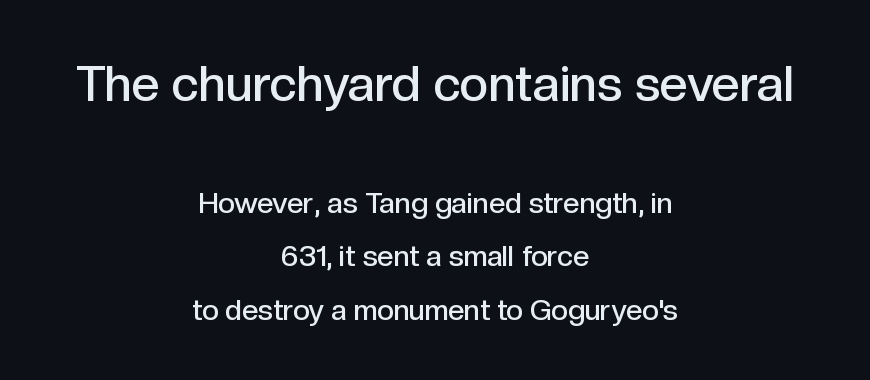
{"serif": "no", "italic": "no", "bold": "semi", "weight": "semibold", "width": "normal", "x_height": "medium", "monospaced": "no", "underline": "no", "align": "center", "line_spacing_ratio": 1.84, "letter_spacing": "normal", "letter_spacing_em": 0.0, "larger_block": "first", "size_ratio": 1.72, "glyph_px": 50}
